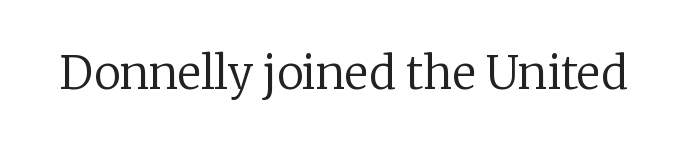
The rendering shows small feet on the letterforms — a serif design. You could not count columns in this text — the font is proportionally spaced. Underline: absent. This reads as an unemphasized weight, regular at the heaviest.
